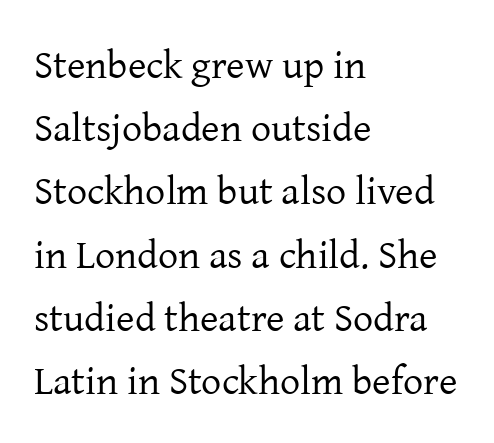
The line texture is even and compact thanks to regular tracking. Stroke thickness stays within the range of a standard reading face or lighter. The letters advance in unequal steps, a hallmark of proportional type. No italicization has been applied; the sample stays upright. Does the type have serifs? Yes, each stem ends in a small foot. Nobody drew a line under any word here.
